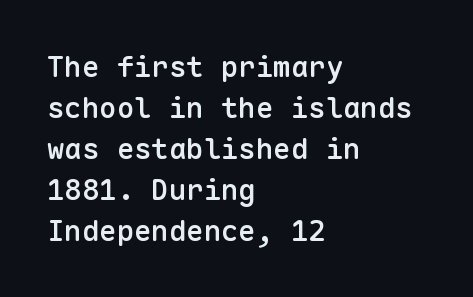
This sample has the even, mechanical cadence of fixed-width lettering. Successive baselines arrive at the customary interval. What stands out about the letter spacing? Nothing — it is the standard amount. Descenders hang freely into open space. Is there any slant? The stems are plumb.
